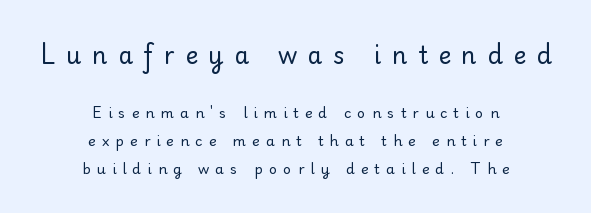
{"italic": "no", "bold": "no", "underline": "no", "align": "center", "line_spacing": "loose", "line_spacing_ratio": 1.99, "letter_spacing": "wide", "letter_spacing_em": 0.44, "larger_block": "first", "size_ratio": 1.71, "glyph_px": 24}
